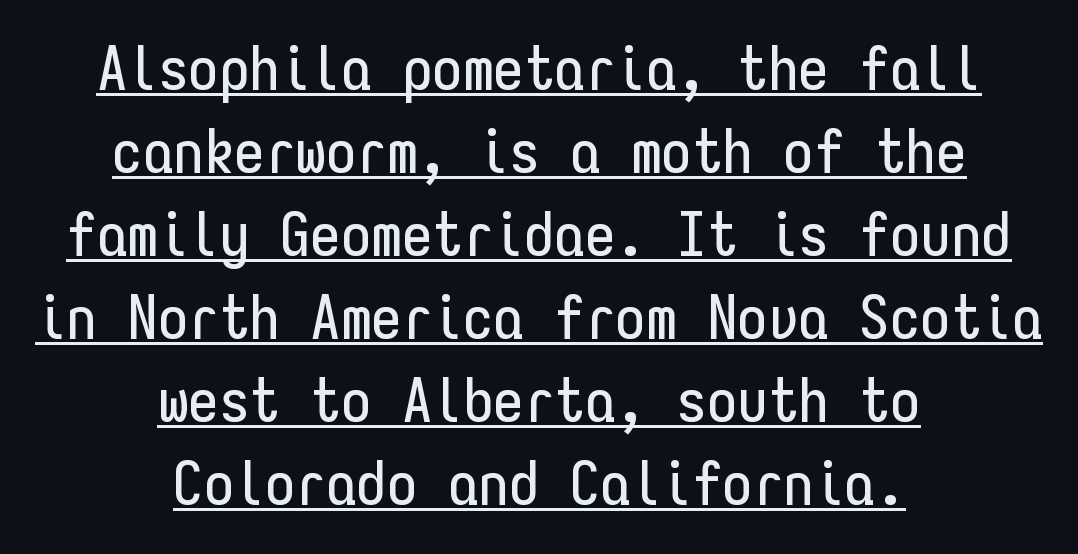
The image shows 61 px condensed sans-serif type, upright, monospaced; set centered, normal line spacing (1.36x), normal letter spacing, underlined; low stroke contrast and a medium x-height.
